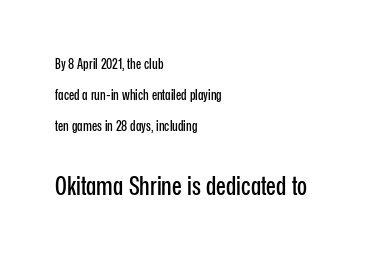
The image shows 26 px text type, upright; set left-aligned, loose line spacing (2.22x), normal letter spacing, not underlined; the second (bottom) block is 1.86x larger.
